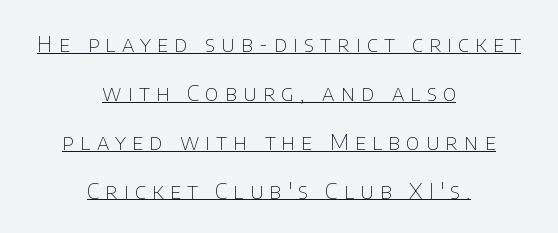
{"italic": "no", "bold": "no", "underline": "yes", "align": "center", "line_spacing": "loose", "line_spacing_ratio": 2.22, "letter_spacing": "wide", "letter_spacing_em": 0.28, "glyph_px": 22}
